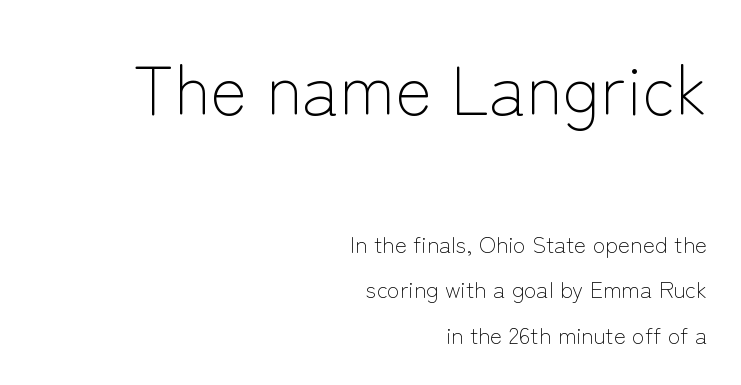
The image shows 69 px light sans-serif type, upright; set right-aligned, loose line spacing (1.98x), normal letter spacing, not underlined; the first (top) block is 3.0x larger; low stroke contrast and a medium x-height.
